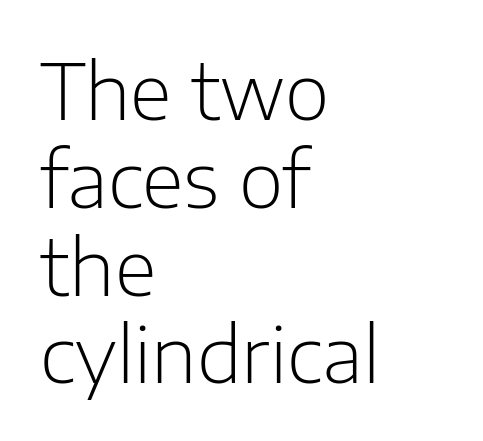
On a weight scale, this lands at 450 or below. Observe the ordinary spacing: letters are neighbours, not strangers. The rendering uses natural spacing where letterforms have individual widths. The letters carry no serifs — their stems end cleanly without finishing strokes.
